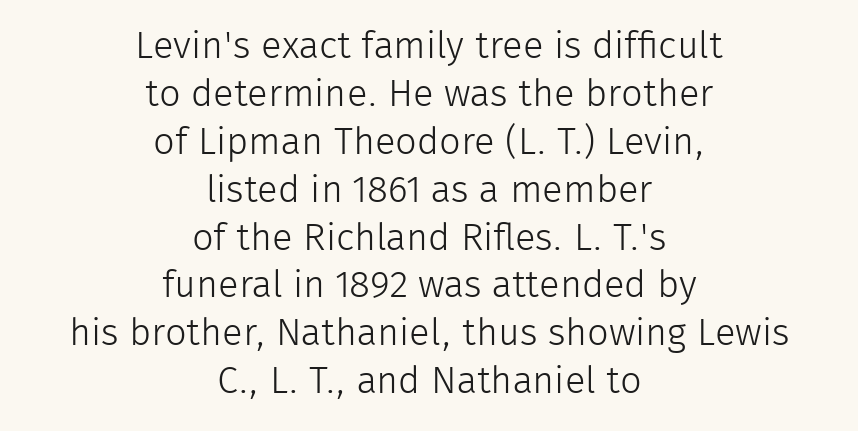
{"serif": "no", "italic": "no", "bold": "no", "weight": "light", "width": "normal", "stroke_contrast": "low", "x_height": "medium", "monospaced": "no", "underline": "no", "align": "center", "line_spacing": "normal", "line_spacing_ratio": 1.26, "letter_spacing": "normal", "letter_spacing_em": 0.0, "glyph_px": 38}
